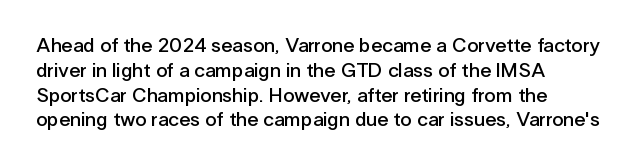
Where is the straight margin? On the left. These words are printed semibold, heavier than regular yet not bold. Designer's note — italics off, roman on. The space beneath each line is pristine and unruled. Words appear dense and cohesive because spacing is normal.
